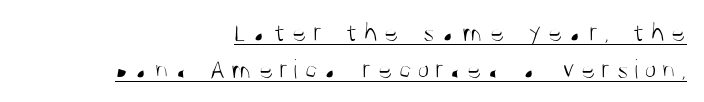
The vertical gap from one line to the next is medium. Teacher's note: observe the even right margin — that is flush-right alignment. Is this a fixed-width face? No — the glyphs have proportional, varying widths. Each word looks stretched out because of the extra space between its letters.
